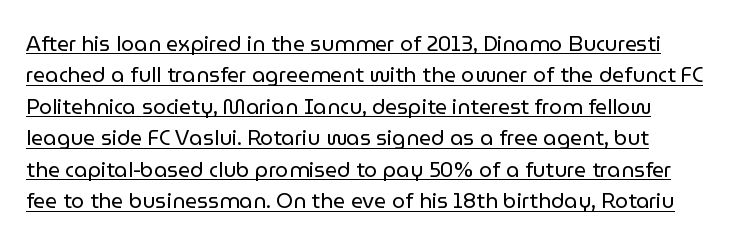
{"italic": "no", "bold": "no", "underline": "yes", "line_spacing": "normal", "line_spacing_ratio": 1.5, "letter_spacing": "normal", "letter_spacing_em": 0.0, "glyph_px": 21}
